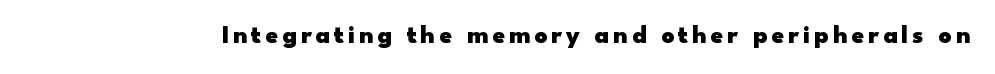
Weight check: bold — yes, fully. Ascenders rise straight up at ninety degrees. The string is rendered with underlining switched off.
